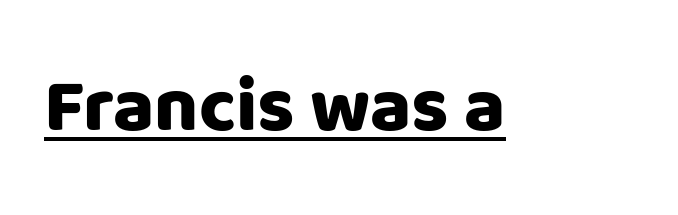
Q: Is the text italic (slanted)? A: No, it is upright.
Q: Is the typeface a serif or a sans-serif typeface? A: Sans-serif.
Q: Is the text underlined? A: Yes.
Q: Is the spacing between letters normal or unusually wide? A: Normal.
Q: Width (condensed, normal, or wide)? A: Normal.
Q: Stroke contrast? A: Low.
Q: x-height? A: Large.
Q: Monospaced? A: No.
